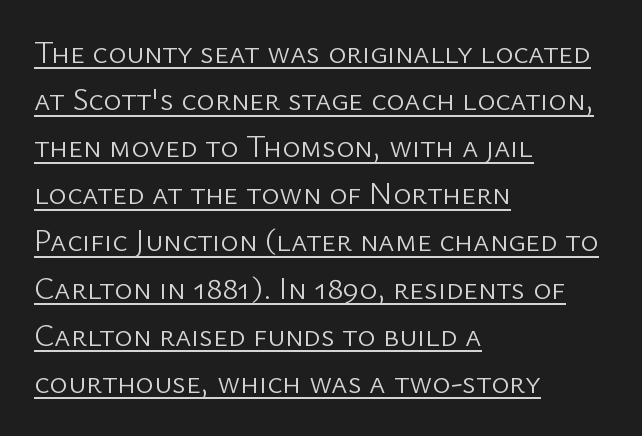
Character widths vary here, with narrow letters taking less room than wide ones. No heavy texture on the line: the type isn't bold. Letter spacing: default. Every word sits above its own underline. This is the regular roman posture of the typeface.
